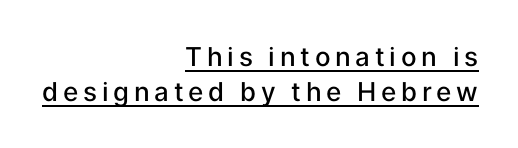
If you drew a line through each stem, it would be perfectly vertical. A continuous stroke trails under the words, as in a hyperlink. Alignment: flush right. A somewhat darkened texture: the type is semibold rather than bold. If you measured baseline to baseline, you'd find a middling distance.
